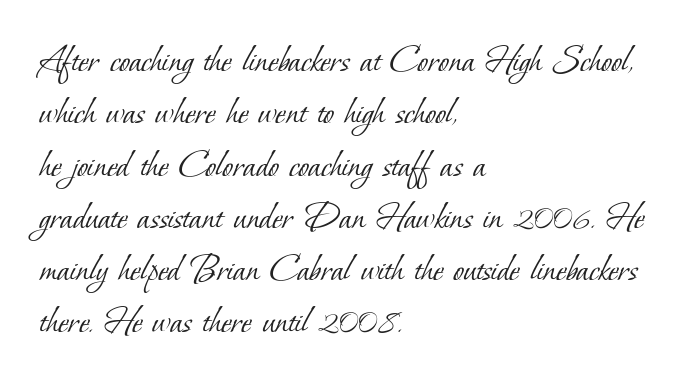
The image shows 39 px light serif type; set left-aligned, normal line spacing (1.34x), normal letter spacing, not underlined; low stroke contrast and a small x-height.
